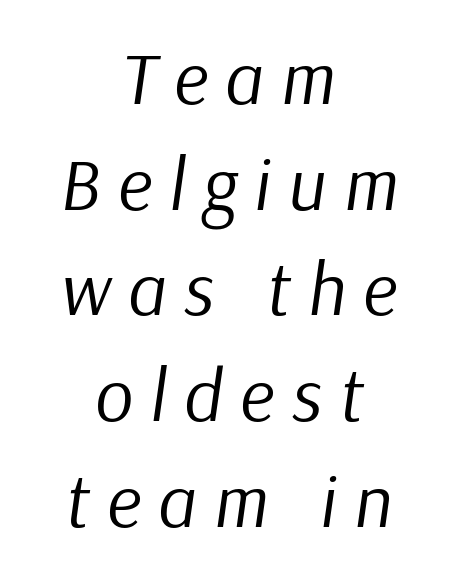
Each row of text sits above clean, open space. Compared with a flush-left layout, this one balances lines on the center instead. Tracking value appears strongly positive — letters spread wide. The font is comparable to plain body text, perhaps lighter. The leading is moderate, giving the passage an even texture. This sample has the flowing, uneven cadence of proportional lettering.
